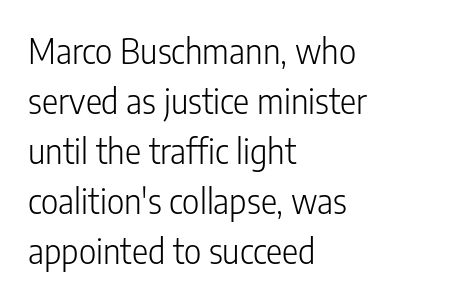
Q: Is the text bold? A: No.
Q: Is the text italic (slanted)? A: No, it is upright.
Q: Is the typeface a serif or a sans-serif typeface? A: Sans-serif.
Q: Is the text underlined? A: No.
Q: How is the paragraph aligned? A: Left-aligned.
Q: Is the spacing between letters normal or unusually wide? A: Normal.
Q: Is the spacing between lines tight, normal or loose? A: Normal.
Q: Width (condensed, normal, or wide)? A: Condensed.
Q: Stroke contrast? A: Low.
Q: x-height? A: Medium.
Q: Monospaced? A: No.
